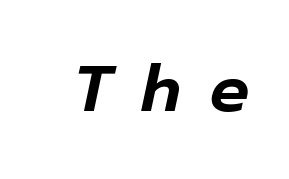
{"italic": "yes", "lean": "right", "slant_degrees": 12, "width": "normal", "stroke_contrast": "low", "x_height": "medium", "monospaced": "no", "underline": "no", "letter_spacing": "wide", "letter_spacing_em": 0.45, "glyph_px": 65}
